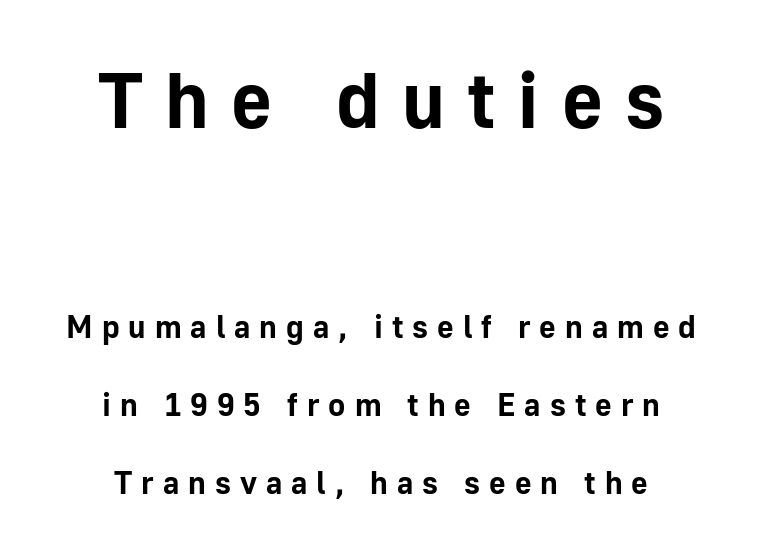
These lines stand farther apart than default settings would place them. Letters rest on an invisible, unmarked baseline. If you drew a line through each stem, it would be perfectly vertical. Character size in the leading block exceeds that of the trailing block.
